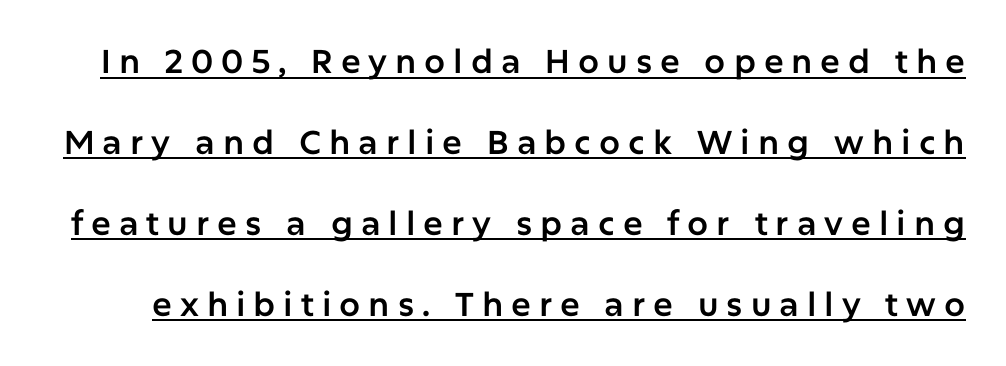
The image shows 33 px sans-serif type, upright; set loose line spacing (2.45x), unusually wide letter spacing (+0.24 em), underlined; low stroke contrast and a medium x-height.
